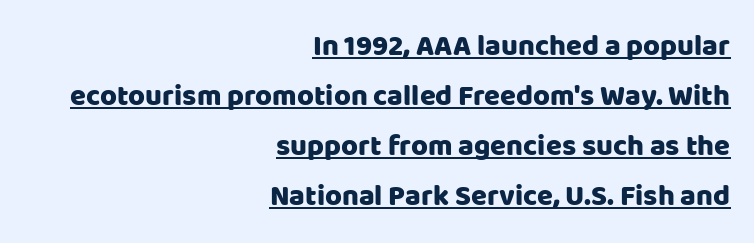
The image shows 29 px sans-serif type, upright; set right-aligned, line spacing 1.72x, normal letter spacing, underlined; low stroke contrast and a large x-height.
